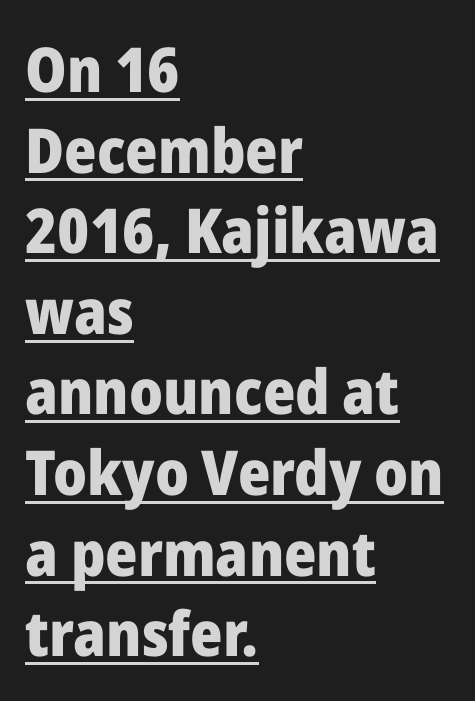
{"serif": "no", "italic": "no", "bold": "yes", "weight": "heavy", "width": "normal", "stroke_contrast": "low", "x_height": "medium", "monospaced": "no", "underline": "yes", "align": "left", "line_spacing": "normal", "line_spacing_ratio": 1.3, "letter_spacing": "normal", "letter_spacing_em": 0.0, "glyph_px": 62}
